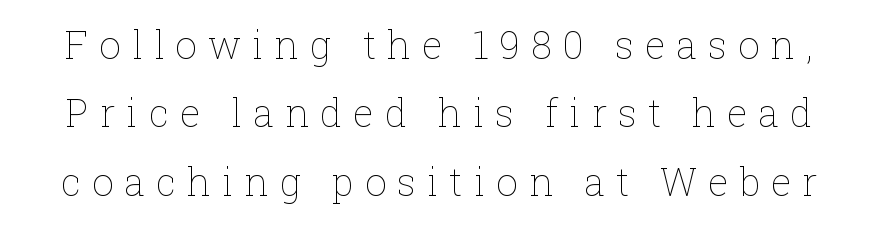
Q: Is the text bold? A: No.
Q: Is the text italic (slanted)? A: No, it is upright.
Q: Is the text underlined? A: No.
Q: Is the spacing between letters normal or unusually wide? A: Unusually wide.
Q: Width (condensed, normal, or wide)? A: Normal.
Q: Stroke contrast? A: Low.
Q: x-height? A: Medium.
Q: Monospaced? A: No.
